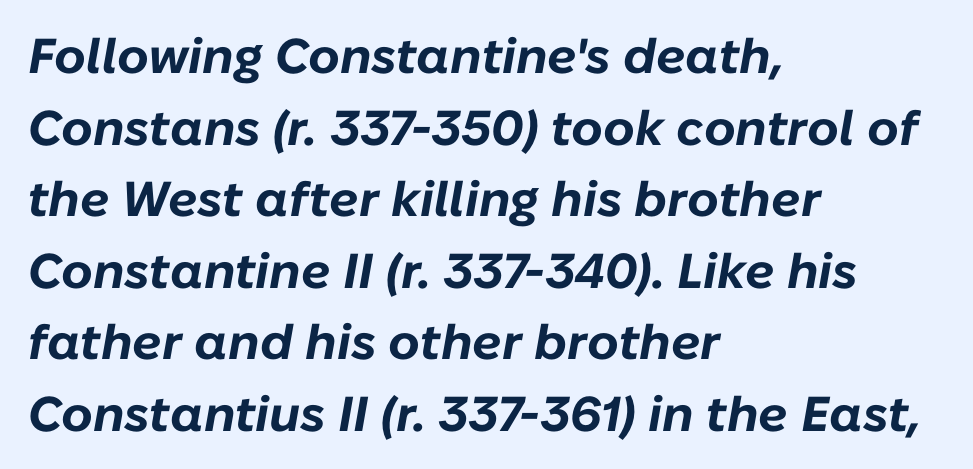
{"italic": "yes", "lean": "right", "slant_degrees": 10, "bold": "yes", "weight": "bold", "width": "normal", "stroke_contrast": "low", "x_height": "medium", "monospaced": "no", "underline": "no", "align": "left", "line_spacing": "normal", "line_spacing_ratio": 1.46, "letter_spacing": "normal", "letter_spacing_em": 0.0, "glyph_px": 49}
